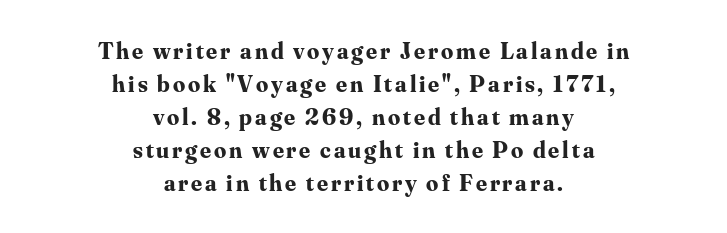
Q: Is the text bold? A: Yes.
Q: Is the text italic (slanted)? A: No, it is upright.
Q: Is the text underlined? A: No.
Q: How is the paragraph aligned? A: Centered.
Q: Is the spacing between lines tight, normal or loose? A: Normal.
